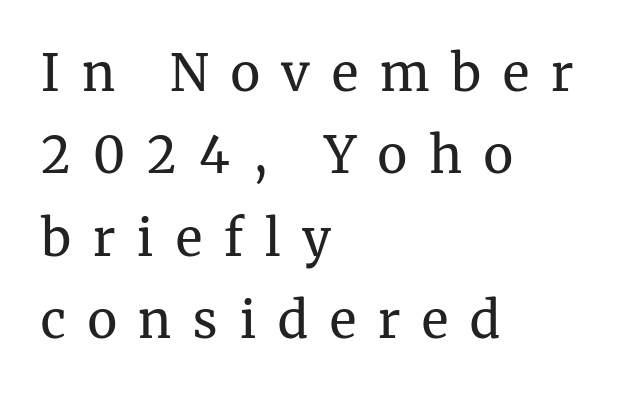
{"serif": "yes", "italic": "no", "bold": "no", "weight": "regular", "width": "normal", "stroke_contrast": "medium", "x_height": "medium", "monospaced": "no", "underline": "no", "align": "left", "line_spacing": "normal", "line_spacing_ratio": 1.65, "letter_spacing": "wide", "letter_spacing_em": 0.44, "glyph_px": 50}
